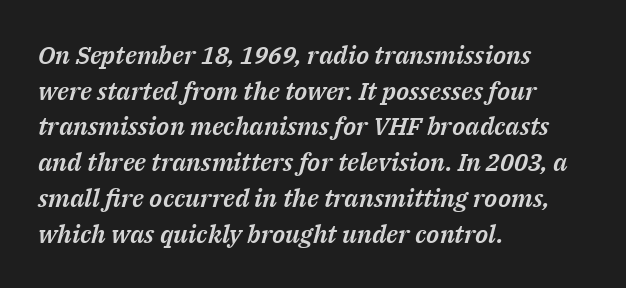
Q: Is the text italic (slanted)? A: Yes, it leans right by about 14 degrees.
Q: Is the text underlined? A: No.
Q: How is the paragraph aligned? A: Left-aligned.
Q: Is the spacing between letters normal or unusually wide? A: Normal.
Q: Is the spacing between lines tight, normal or loose? A: Normal.
